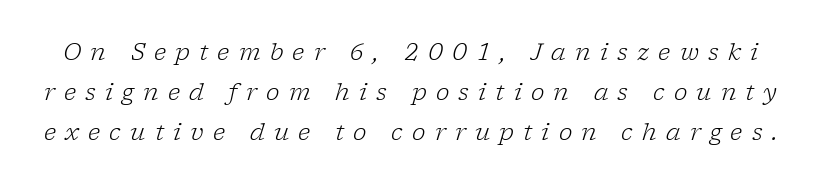
Q: Is the text bold? A: No.
Q: Is the text italic (slanted)? A: Yes, it leans right by about 17 degrees.
Q: Is the text underlined? A: No.
Q: Is the spacing between letters normal or unusually wide? A: Unusually wide.
